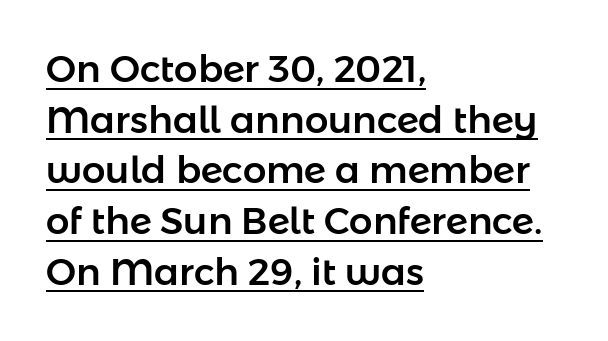
Q: Is the text italic (slanted)? A: No, it is upright.
Q: Is the typeface a serif or a sans-serif typeface? A: Sans-serif.
Q: Is the text underlined? A: Yes.
Q: How is the paragraph aligned? A: Left-aligned.
Q: Is the spacing between letters normal or unusually wide? A: Normal.
Q: Is the spacing between lines tight, normal or loose? A: Normal.
Q: Width (condensed, normal, or wide)? A: Normal.
Q: Stroke contrast? A: Low.
Q: x-height? A: Medium.
Q: Monospaced? A: No.
